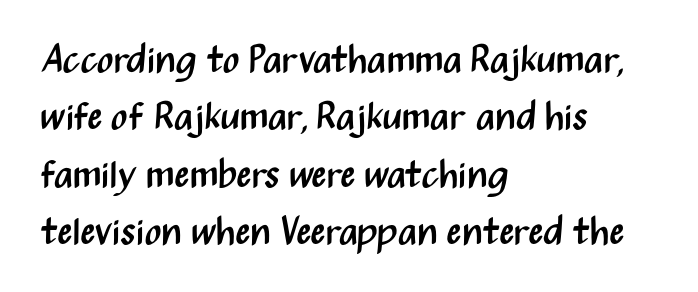
{"serif": "no", "italic": "no", "bold": "no", "weight": "regular", "width": "condensed", "stroke_contrast": "medium", "x_height": "medium", "monospaced": "no", "underline": "no", "align": "left", "line_spacing": "normal", "line_spacing_ratio": 1.47, "letter_spacing": "normal", "letter_spacing_em": 0.0, "glyph_px": 39}
